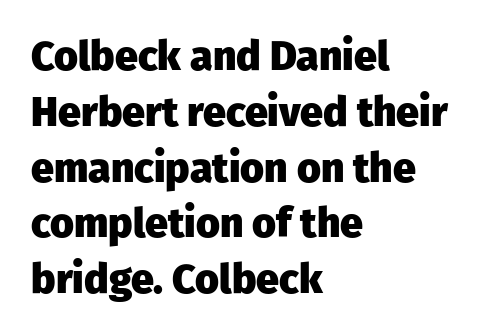
The designer went with a sans here, leaving each stem footless. Rule under the text: the space is simply empty. Short note: letters normally spaced. In CSS terms this would be text-align: left. You'd pick this weight for a headline — it's a proper bold.
